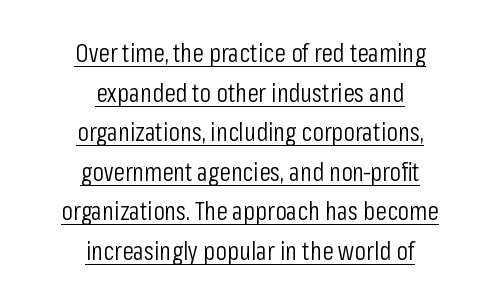
The image shows 26 px text type, upright; set centered, normal line spacing (1.52x), normal letter spacing, underlined.
